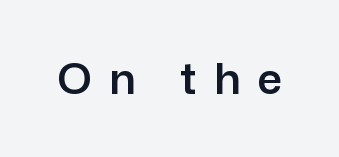
Think of a printed novel: that variable character pitch is what you see here. The face used here is rendered with a markedly widened letterfit. Look at the bottom of the vertical strokes: they stop flat, with no serifs. The area under the type is left untouched. Posture: upright roman.
